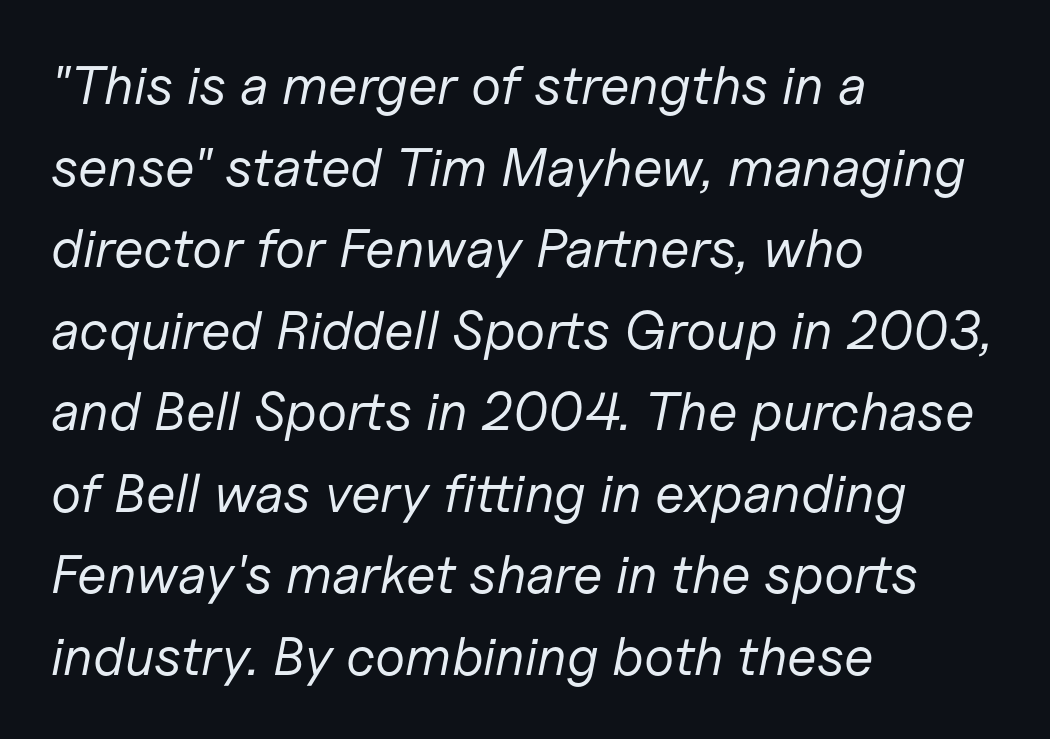
{"italic": "yes", "lean": "right", "slant_degrees": 11, "bold": "no", "weight": "regular", "width": "normal", "stroke_contrast": "low", "x_height": "medium", "monospaced": "no", "underline": "no", "align": "left", "line_spacing": "normal", "line_spacing_ratio": 1.51, "letter_spacing": "normal", "letter_spacing_em": 0.0, "glyph_px": 54}
